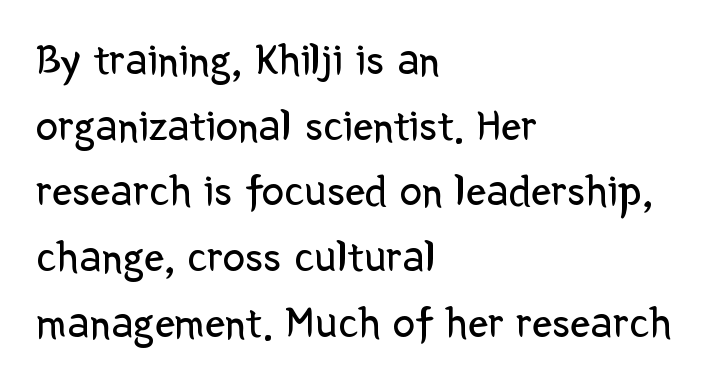
Q: Is the text bold? A: No.
Q: Is the text italic (slanted)? A: No, it is upright.
Q: Is the typeface a serif or a sans-serif typeface? A: Sans-serif.
Q: Is the text underlined? A: No.
Q: How is the paragraph aligned? A: Left-aligned.
Q: Is the spacing between letters normal or unusually wide? A: Normal.
Q: Is the spacing between lines tight, normal or loose? A: Normal.
Q: Width (condensed, normal, or wide)? A: Normal.
Q: Stroke contrast? A: Low.
Q: x-height? A: Medium.
Q: Monospaced? A: No.
